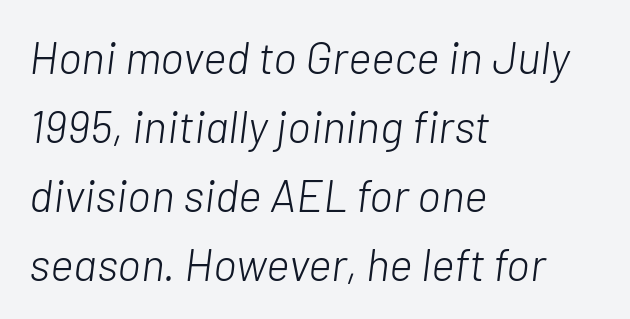
Q: Is the text bold? A: No.
Q: Is the text italic (slanted)? A: Yes, it leans right by about 7 degrees.
Q: Is the text underlined? A: No.
Q: How is the paragraph aligned? A: Left-aligned.
Q: Is the spacing between letters normal or unusually wide? A: Normal.
Q: Is the spacing between lines tight, normal or loose? A: Normal.
Q: Width (condensed, normal, or wide)? A: Normal.
Q: Stroke contrast? A: Low.
Q: x-height? A: Medium.
Q: Monospaced? A: No.
